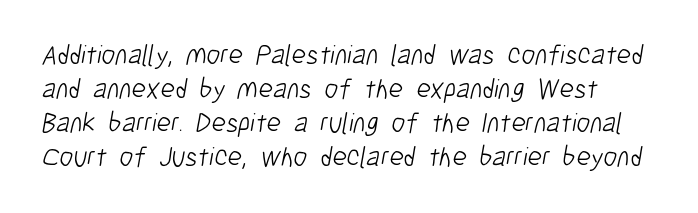
The image shows 28 px light, condensed sans-serif type; set line spacing 1.21x, normal letter spacing, not underlined; low stroke contrast and a medium x-height.
